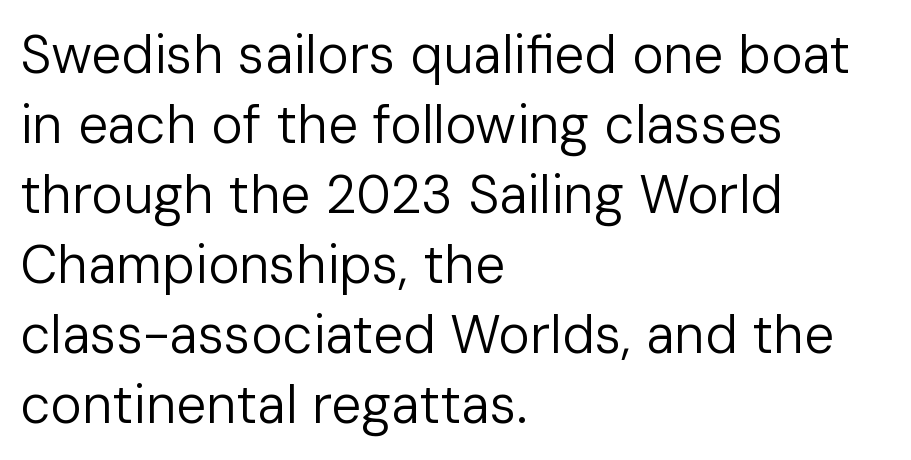
You could not count columns in this text — the font is proportionally spaced. These glyphs show unthickened strokes, regular width or finer. The lines are quadded left. A roman cut, with each character standing at attention. Unmarked baselines from the first word to the last. Caption: standard tracking, unaltered.
